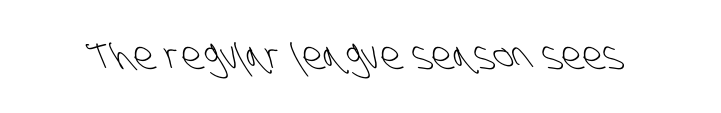
Q: Is the text bold? A: No.
Q: Is the typeface a serif or a sans-serif typeface? A: Sans-serif.
Q: Is the text underlined? A: No.
Q: Is the spacing between letters normal or unusually wide? A: Normal.
Q: Width (condensed, normal, or wide)? A: Condensed.
Q: Stroke contrast? A: Low.
Q: x-height? A: Large.
Q: Monospaced? A: No.
